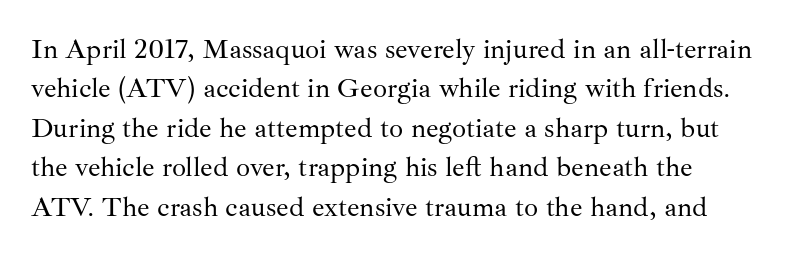
Does the leading feel generous? No, just average. The face used here is rendered with its standard letterfit. In terms of posture, this sample is upright. Serifs: yes, visible at the terminals of the letterforms. Honestly, there is no underline to notice here at all. Here the designer chose a conventional face with non-uniform glyph widths.
